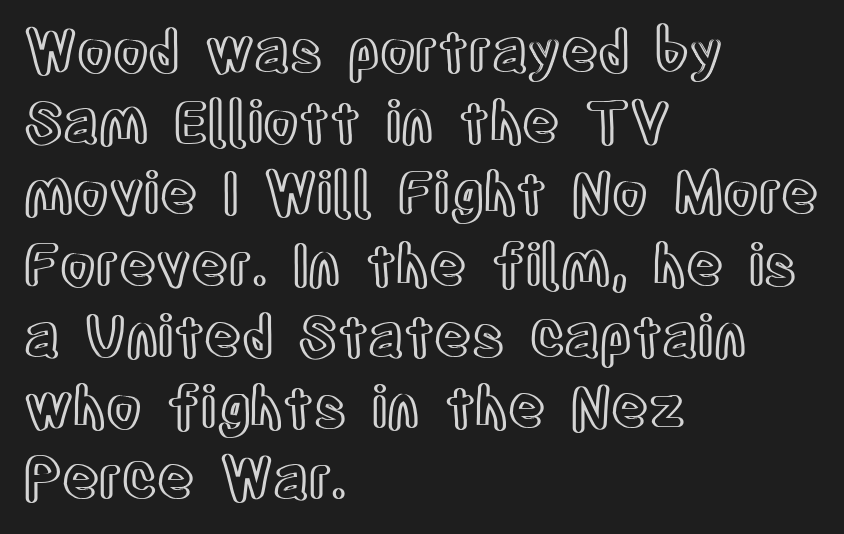
Character widths vary here, with narrow letters taking less room than wide ones. A clean baseline with only descenders dipping below it. The block of text has a typical density, with ordinary space between rows. The lettering holds an erect, upright posture throughout. Words appear dense and cohesive because spacing is normal.
